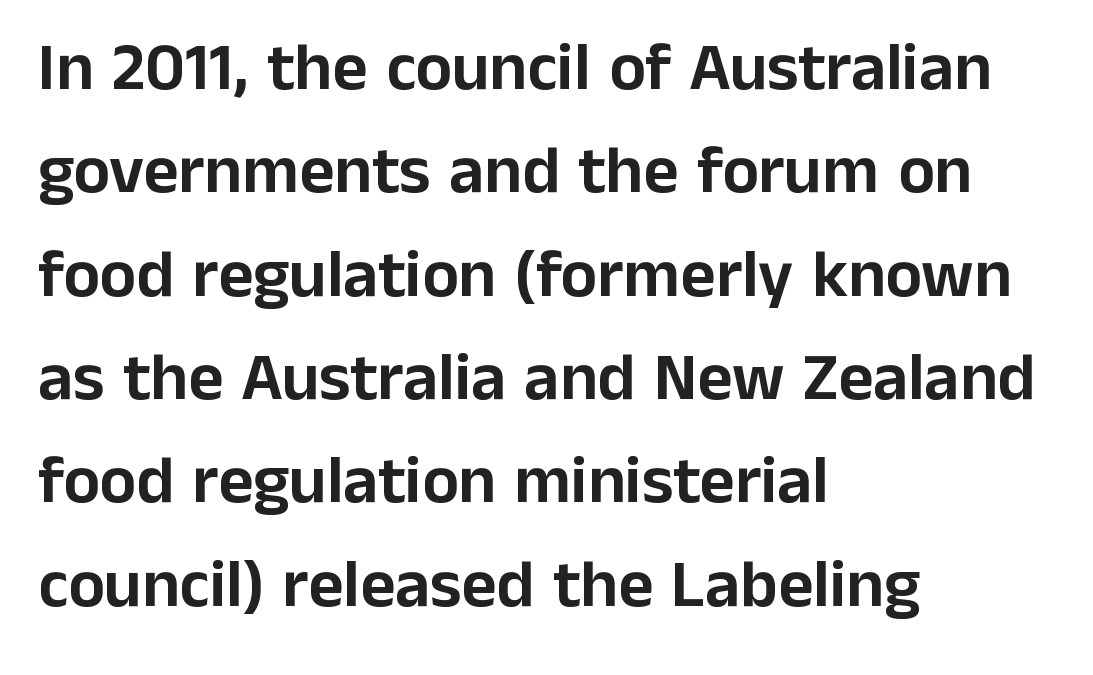
Classification — sans serif. A typesetter would call this leading conventional body-copy spacing. Horizontal alignment here is leftward, the default for most running prose. The passage shown is not underscored anywhere. How are the letters spaced? Ordinarily, with no added tracking.
